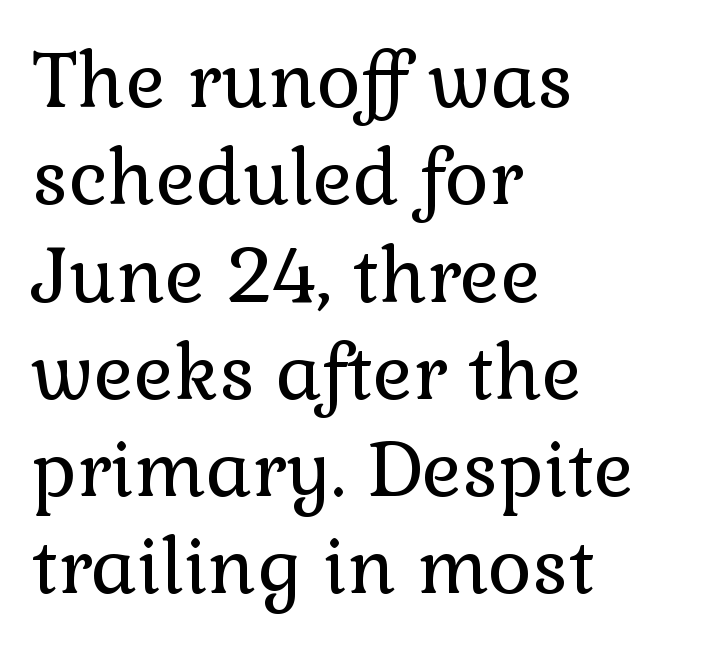
Q: Is the text bold? A: No.
Q: Is the text italic (slanted)? A: No, it is upright.
Q: Is the typeface a serif or a sans-serif typeface? A: Serif.
Q: Is the text underlined? A: No.
Q: How is the paragraph aligned? A: Left-aligned.
Q: Is the spacing between letters normal or unusually wide? A: Normal.
Q: Is the spacing between lines tight, normal or loose? A: Normal.
Q: Width (condensed, normal, or wide)? A: Normal.
Q: Stroke contrast? A: Low.
Q: x-height? A: Medium.
Q: Monospaced? A: No.
